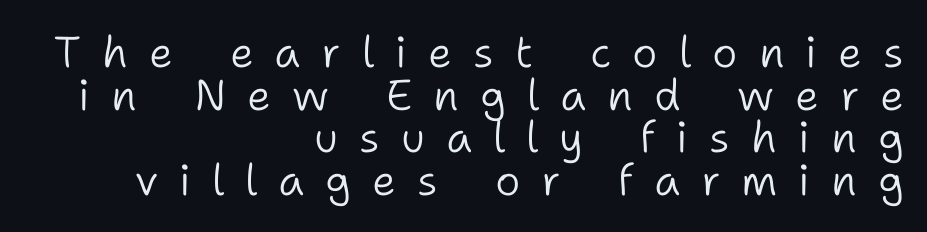
Q: Is the text bold? A: No.
Q: Is the text italic (slanted)? A: No, it is upright.
Q: Is the typeface a serif or a sans-serif typeface? A: Sans-serif.
Q: Is the text underlined? A: No.
Q: How is the paragraph aligned? A: Right-aligned.
Q: Is the spacing between letters normal or unusually wide? A: Unusually wide.
Q: Is the spacing between lines tight, normal or loose? A: Tight.
Q: Width (condensed, normal, or wide)? A: Normal.
Q: Stroke contrast? A: Low.
Q: x-height? A: Medium.
Q: Monospaced? A: No.
